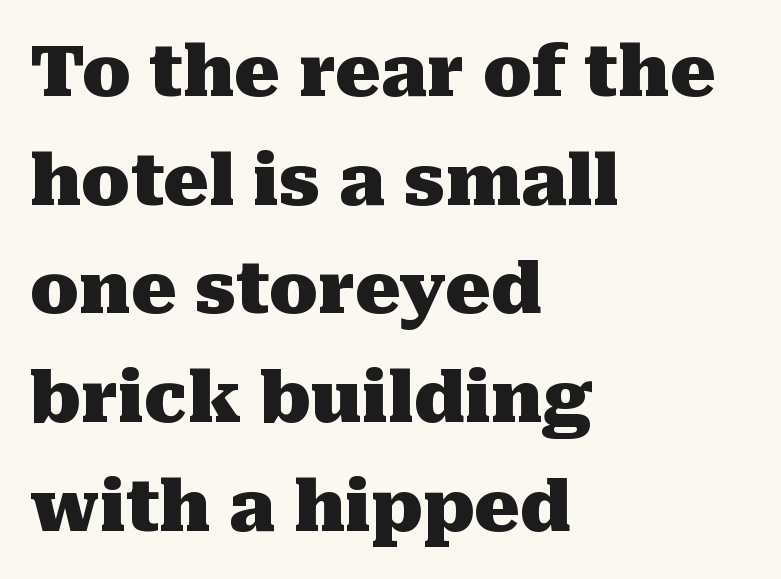
The image shows 71 px heavy serif type, upright; set left-aligned, normal line spacing (1.53x), normal letter spacing, not underlined; medium stroke contrast and a medium x-height.
